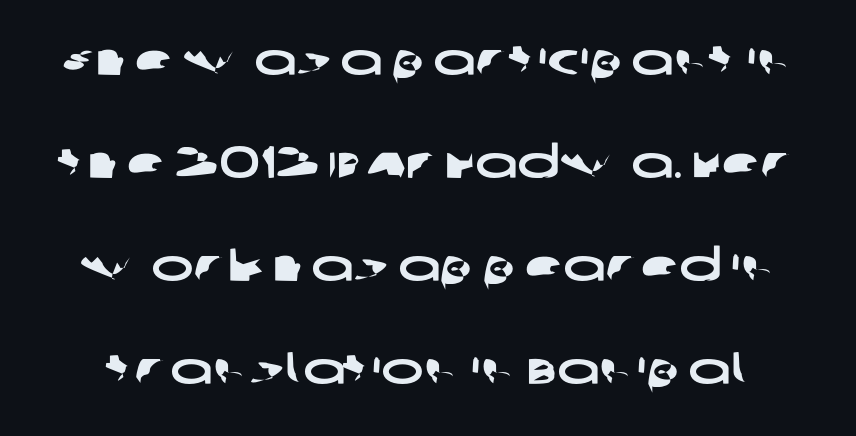
The image shows 45 px wide sans-serif type; set loose line spacing (2.29x), normal letter spacing, not underlined; low stroke contrast and a large x-height.
